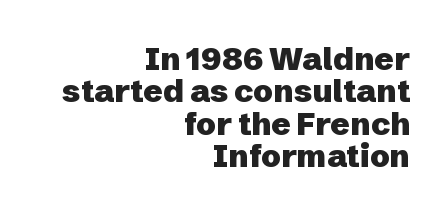
The image shows 32 px heavy sans-serif type, upright; set right-aligned, tight line spacing (1.01x), normal letter spacing, not underlined; low stroke contrast and a medium x-height.
